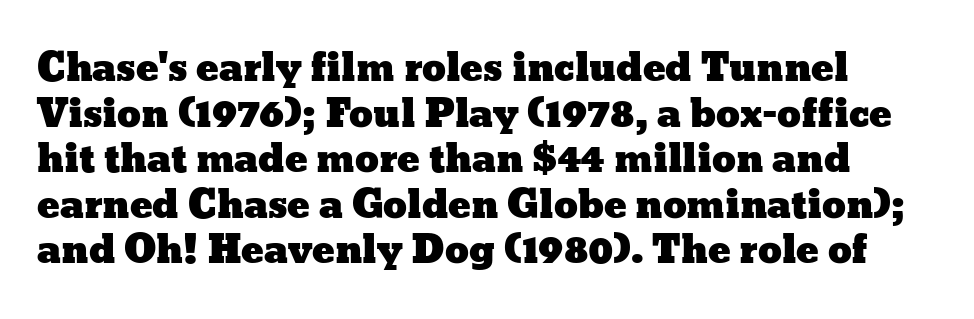
{"italic": "no", "width": "wide", "stroke_contrast": "low", "x_height": "medium", "monospaced": "no", "underline": "no", "line_spacing_ratio": 1.2, "letter_spacing": "normal", "letter_spacing_em": 0.0, "glyph_px": 38}
